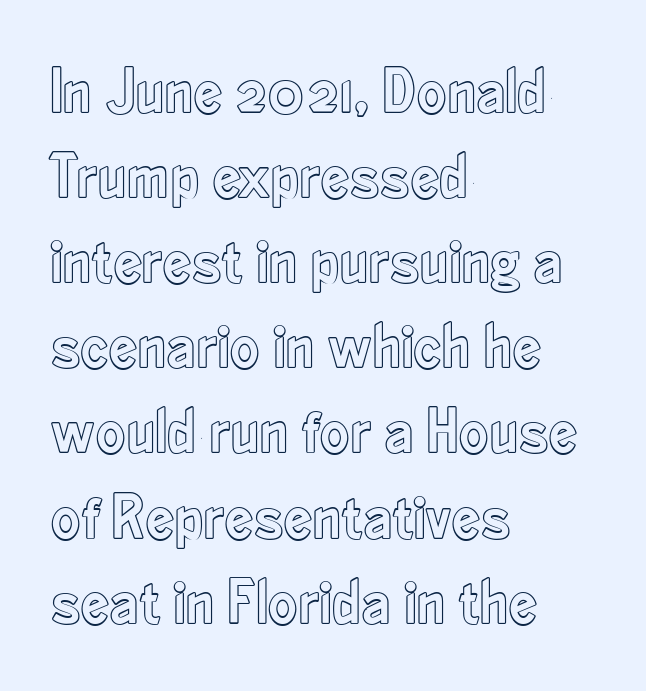
Posture: upright roman. Varying glyph widths throughout — classic text-font behaviour. Underlining? Definitely not there. You could call the tracking neutral — neither tight nor loose. Quick note: interline space is typical. The text block is weighted toward the left margin, trailing off unevenly rightward.
